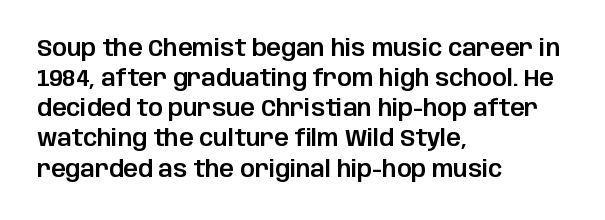
{"italic": "no", "underline": "no", "align": "left", "line_spacing": "normal", "line_spacing_ratio": 1.31, "letter_spacing": "normal", "letter_spacing_em": 0.0, "glyph_px": 23}
